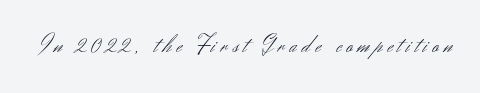
Q: Is the text bold? A: No.
Q: Is the text italic (slanted)? A: Yes.
Q: Is the text underlined? A: No.
Q: Is the spacing between letters normal or unusually wide? A: Unusually wide.
